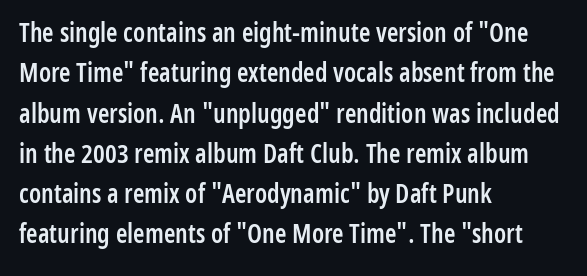
Q: Is the text bold? A: Semi-bold.
Q: Is the text italic (slanted)? A: No, it is upright.
Q: Is the text underlined? A: No.
Q: How is the paragraph aligned? A: Left-aligned.
Q: Is the spacing between letters normal or unusually wide? A: Normal.
Q: Is the spacing between lines tight, normal or loose? A: Normal.
